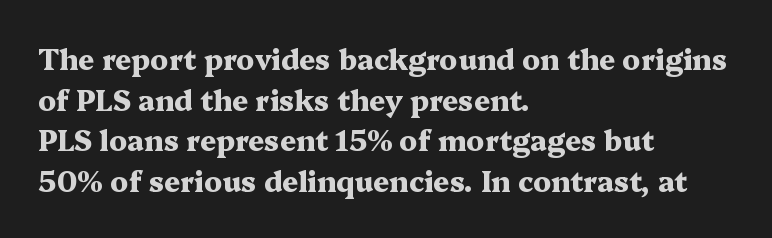
The image shows 28 px heavy, wide serif type, upright; set left-aligned, normal line spacing (1.45x), normal letter spacing, not underlined; medium stroke contrast and a medium x-height.
